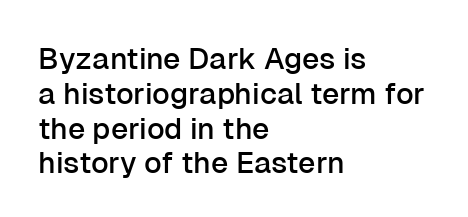
Proportional: the letters do not fall into vertical columns. The lettering holds an erect, upright posture throughout. Letterform terminals end flat and unadorned throughout the passage. Plain, unruled lines of type. Here the glyphs are tracked normally, forming tight word shapes.
